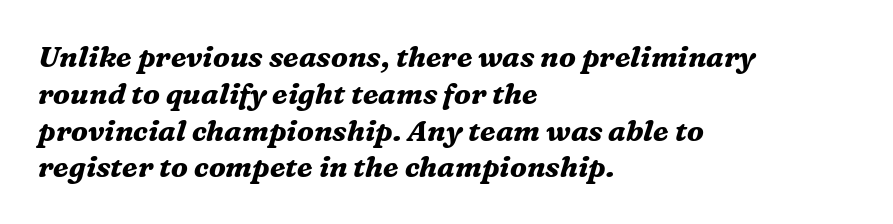
The image shows 29 px bold serif type, italic (leaning right); set left-aligned, normal line spacing (1.27x), normal letter spacing, not underlined; medium stroke contrast and a medium x-height.
